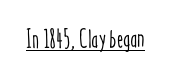
Posture: vertical. Is the letter spacing exaggerated? No — it looks like the ordinary default. These characters rest on top of a visible drawn line.
